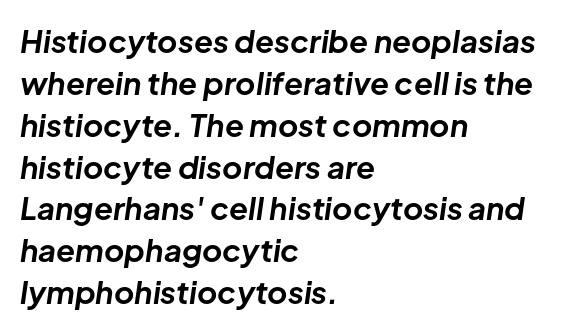
Unmarked baselines from the first word to the last. No extra tracking has been applied to these lines. Its strokes are broad and dark, the hallmark of bold type. This is oblique type, the kind used for emphasis or titles. Here the designer chose a conventional face with non-uniform glyph widths. This rendering uses left alignment, leaving the right contour irregular.
